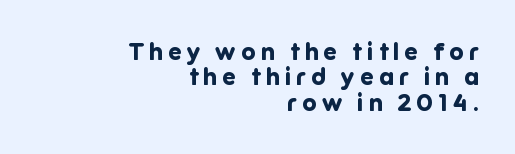
Q: Is the text bold? A: Yes.
Q: Is the text italic (slanted)? A: No, it is upright.
Q: Is the text underlined? A: No.
Q: How is the paragraph aligned? A: Right-aligned.
Q: Is the spacing between letters normal or unusually wide? A: Unusually wide.
Q: Is the spacing between lines tight, normal or loose? A: Tight.
